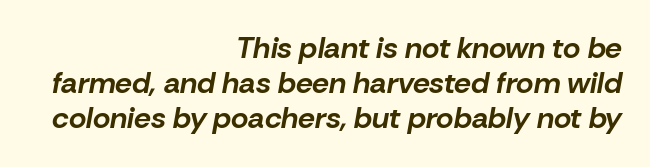
Q: Is the text bold? A: Yes.
Q: Is the text italic (slanted)? A: Yes, it leans right by about 10 degrees.
Q: Is the text underlined? A: No.
Q: How is the paragraph aligned? A: Right-aligned.
Q: Is the spacing between letters normal or unusually wide? A: Normal.
Q: Width (condensed, normal, or wide)? A: Normal.
Q: Stroke contrast? A: Low.
Q: x-height? A: Medium.
Q: Monospaced? A: No.
